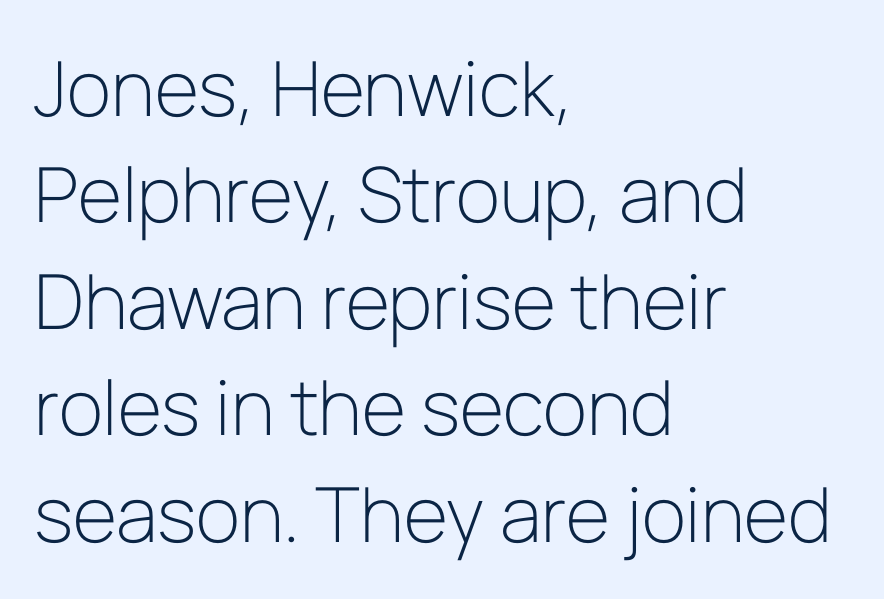
The image shows 76 px light sans-serif type, upright; set left-aligned, normal line spacing (1.4x), normal letter spacing, not underlined; low stroke contrast and a medium x-height.
